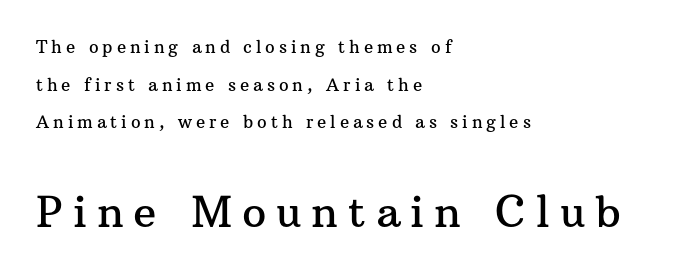
Leading: increased. I'd call this a serif setting — the letters wear small feet. Nobody drew a line under any word here. Each letter keeps its own natural width here, so spacing adapts to shape. This rendering uses left alignment, leaving the right contour irregular. The more generous point size was reserved for the lower chunk.
